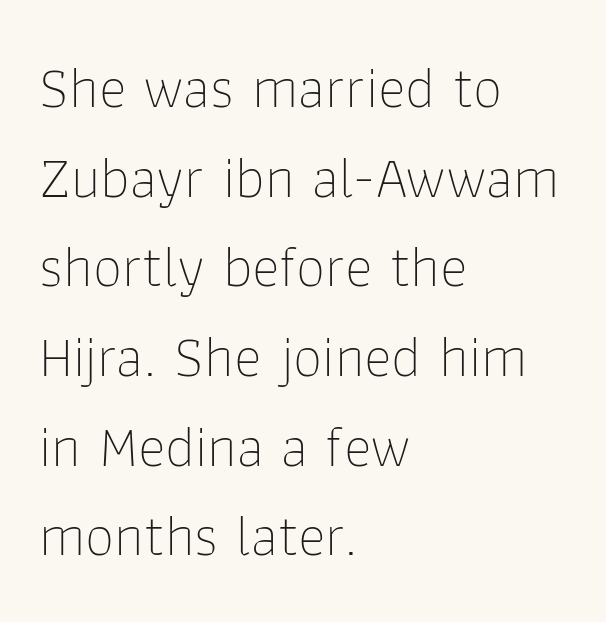
{"serif": "no", "italic": "no", "bold": "no", "weight": "thin", "width": "normal", "stroke_contrast": "low", "x_height": "medium", "monospaced": "no", "underline": "no", "align": "left", "line_spacing": "normal", "line_spacing_ratio": 1.52, "letter_spacing": "normal", "letter_spacing_em": 0.0, "glyph_px": 59}
